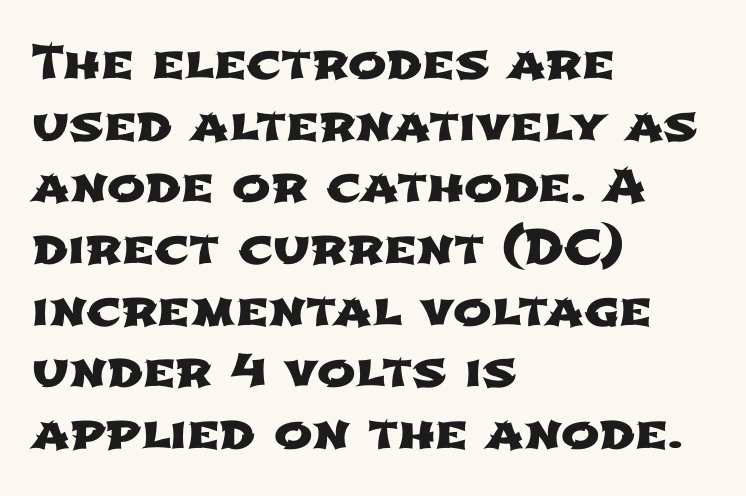
The image shows 46 px wide sans-serif type; set left-aligned, normal line spacing (1.34x), normal letter spacing, not underlined; low stroke contrast and a medium x-height.
